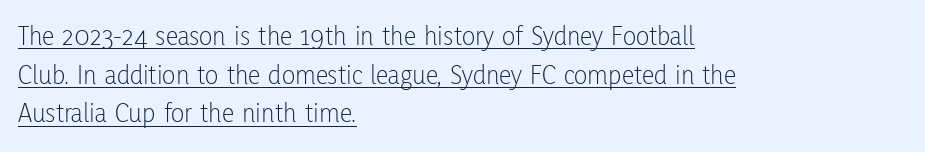
The image shows 28 px light, condensed sans-serif type, upright; set left-aligned, normal line spacing (1.38x), normal letter spacing, underlined; low stroke contrast and a medium x-height.
